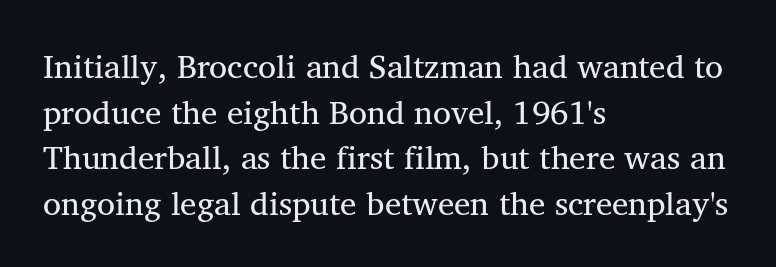
The lines are quadded left. Honestly, there is no underline to notice here at all. The face used here is seriffed, in the tradition of book romans. The strokes carry an ordinary text weight at most. Think of a printed novel: that variable character pitch is what you see here.
